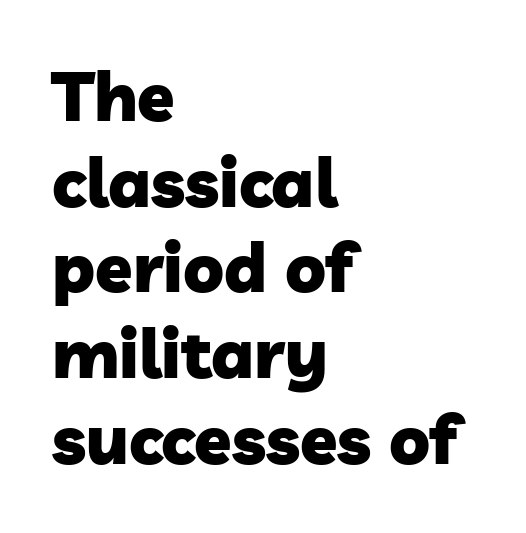
Q: Is the text bold? A: Yes.
Q: Is the typeface a serif or a sans-serif typeface? A: Sans-serif.
Q: Is the text underlined? A: No.
Q: How is the paragraph aligned? A: Left-aligned.
Q: Is the spacing between letters normal or unusually wide? A: Normal.
Q: Is the spacing between lines tight, normal or loose? A: Normal.
Q: Width (condensed, normal, or wide)? A: Normal.
Q: Stroke contrast? A: Low.
Q: x-height? A: Medium.
Q: Monospaced? A: No.
